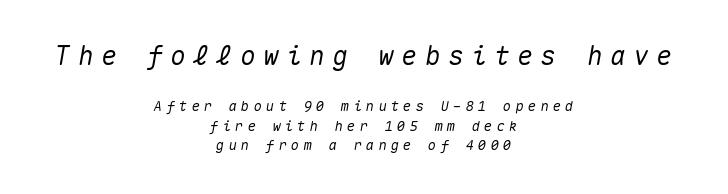
Q: Is the text italic (slanted)? A: Yes, it leans right by about 10 degrees.
Q: Is the text underlined? A: No.
Q: How is the paragraph aligned? A: Centered.
Q: Is the spacing between letters normal or unusually wide? A: Unusually wide.
Q: Is the spacing between lines tight, normal or loose? A: Normal.
Q: Which block of text is set in a larger size, the first (top) or the second (bottom)? A: The first (top) one.
